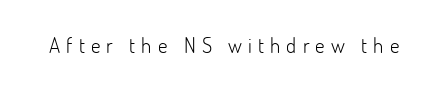
{"italic": "no", "bold": "no", "underline": "no", "letter_spacing": "wide", "letter_spacing_em": 0.29, "glyph_px": 21}
